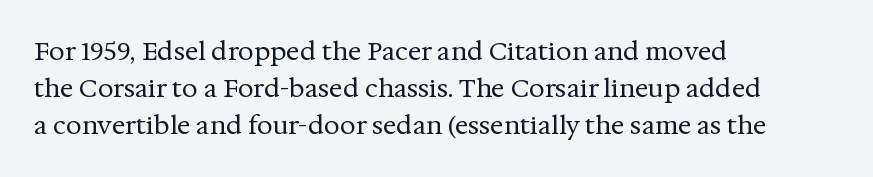
Each new line begins a customary step beneath the previous one. In CSS terms this would be text-align: left. Every character sits straight up, as roman type does. Inter-character spacing is left at the font's built-in metrics.
